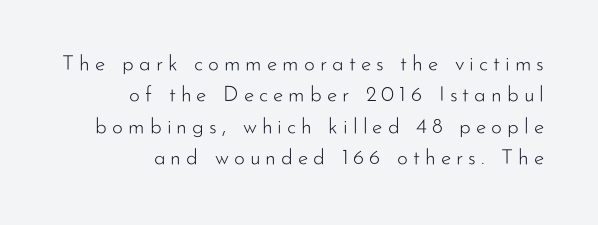
{"italic": "no", "bold": "no", "underline": "no", "align": "right", "line_spacing": "normal", "line_spacing_ratio": 1.5, "letter_spacing": "wide", "letter_spacing_em": 0.24, "glyph_px": 21}
